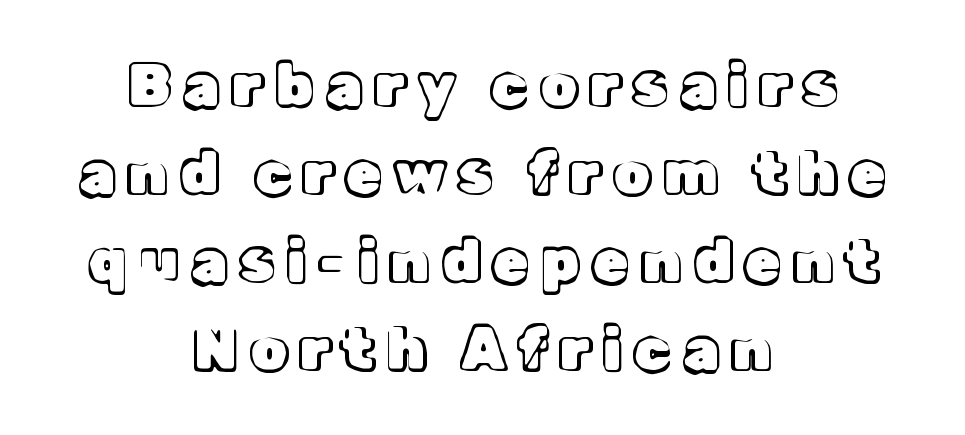
If you measured baseline to baseline, you'd find a middling distance. You could not count columns in this text — the font is proportionally spaced. Honestly, there is no underline to notice here at all. If you folded the block vertically in half, each line would mirror itself in length. Style check: upright. Is the letter spacing exaggerated? Yes — the characters are pushed far apart.
